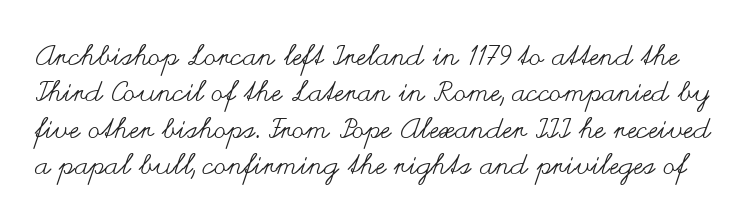
The string is rendered with underlining switched off. These glyphs show unthickened strokes, regular width or finer. Baseline-to-baseline distance is the conventional proportion of letter height. Look at the tracking — it's just the regular setting, nothing added. The face used here is proportionally spaced, like ordinary book or web type.
